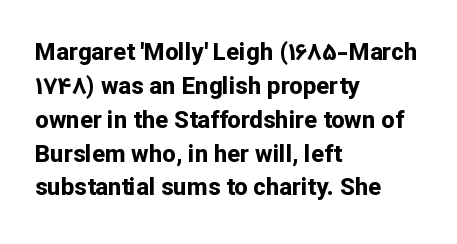
{"italic": "no", "bold": "yes", "underline": "no", "align": "left", "line_spacing": "normal", "line_spacing_ratio": 1.41, "letter_spacing": "normal", "letter_spacing_em": 0.0, "glyph_px": 24}
